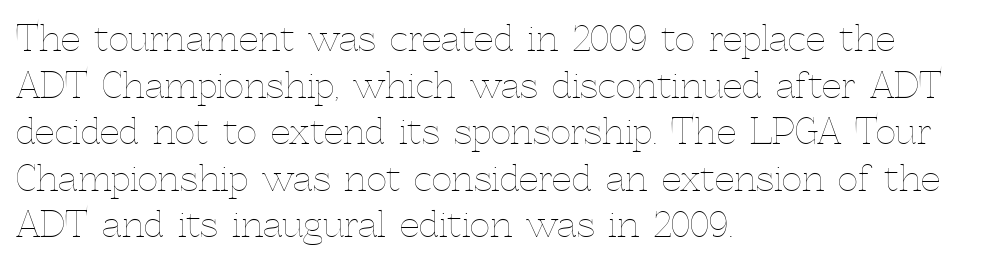
Q: Is the text bold? A: No.
Q: Is the text italic (slanted)? A: No, it is upright.
Q: Is the text underlined? A: No.
Q: How is the paragraph aligned? A: Left-aligned.
Q: Is the spacing between letters normal or unusually wide? A: Normal.
Q: Is the spacing between lines tight, normal or loose? A: Normal.
Q: Width (condensed, normal, or wide)? A: Normal.
Q: x-height? A: Medium.
Q: Monospaced? A: No.
